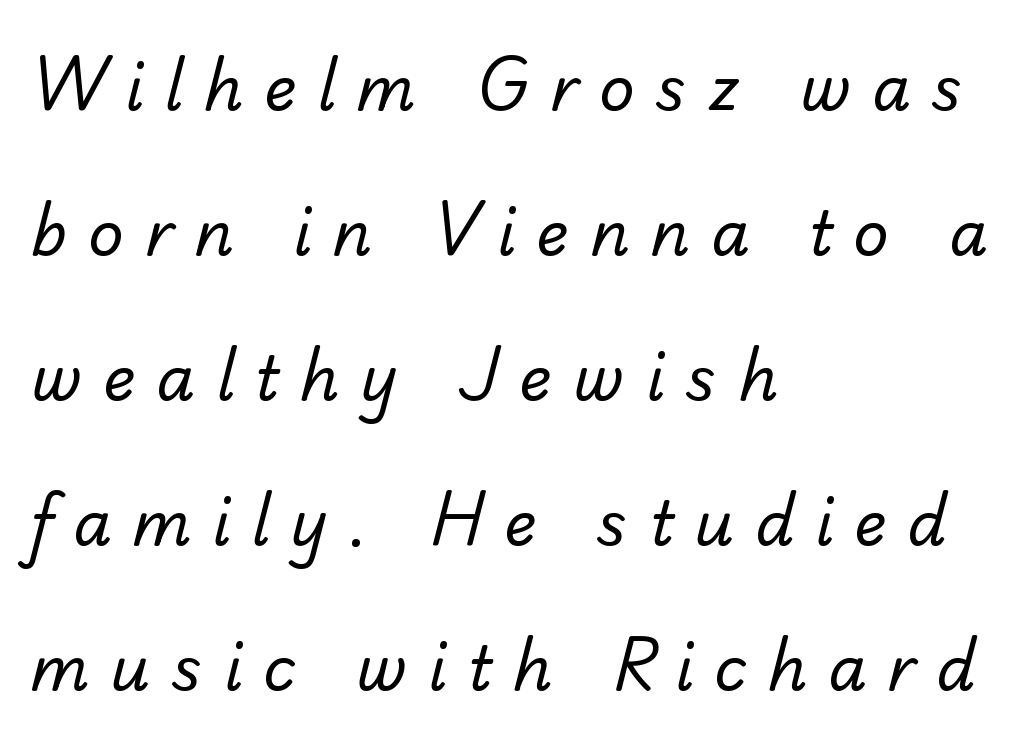
{"serif": "no", "bold": "no", "weight": "regular", "width": "normal", "stroke_contrast": "low", "x_height": "small", "monospaced": "no", "underline": "no", "align": "left", "line_spacing": "loose", "line_spacing_ratio": 2.34, "letter_spacing": "wide", "letter_spacing_em": 0.33, "glyph_px": 62}
